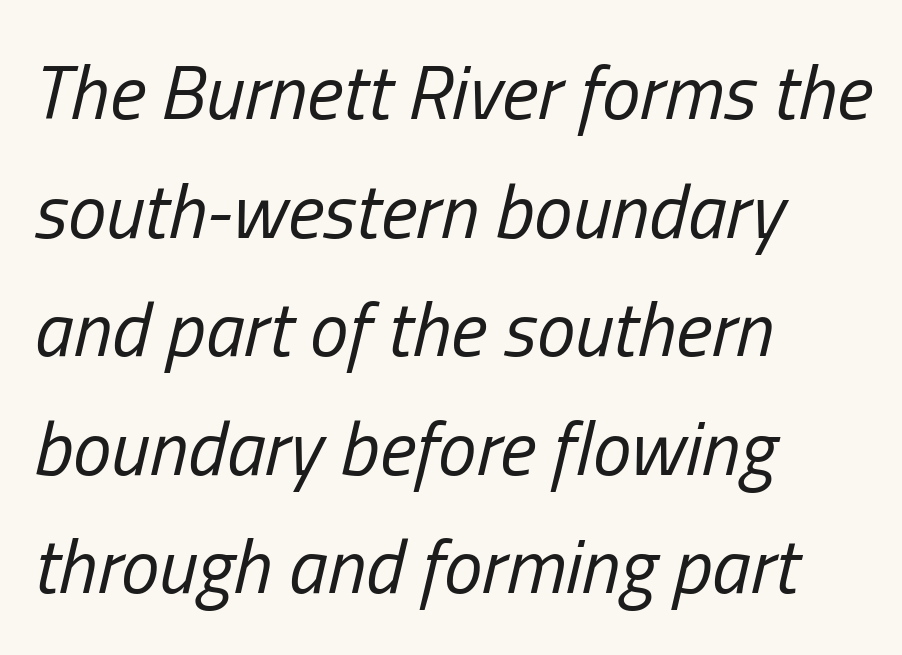
{"italic": "yes", "lean": "right", "slant_degrees": 13, "bold": "no", "weight": "regular", "width": "condensed", "stroke_contrast": "low", "x_height": "medium", "monospaced": "no", "underline": "no", "align": "left", "line_spacing": "normal", "line_spacing_ratio": 1.54, "letter_spacing": "normal", "letter_spacing_em": 0.0, "glyph_px": 77}
